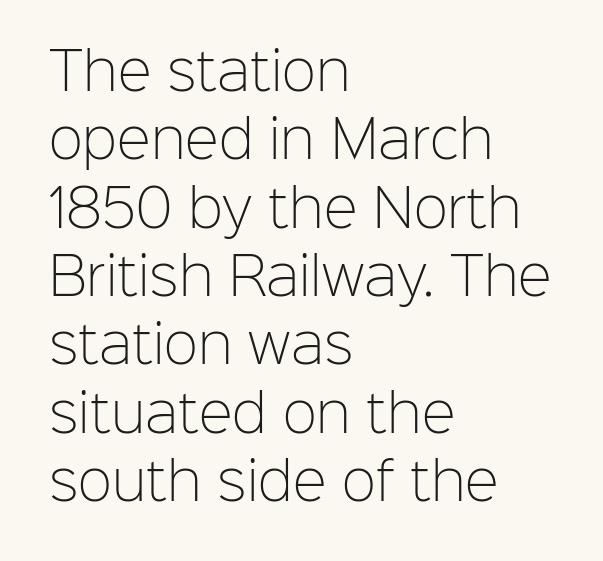
The letters advance in unequal steps, a hallmark of proportional type. The lettering holds an erect, upright posture throughout. The type is set solid horizontally, with unmodified tracking. Serifs: no, the terminals of the letterforms are clean. Ink coverage per letter is moderate at most.
